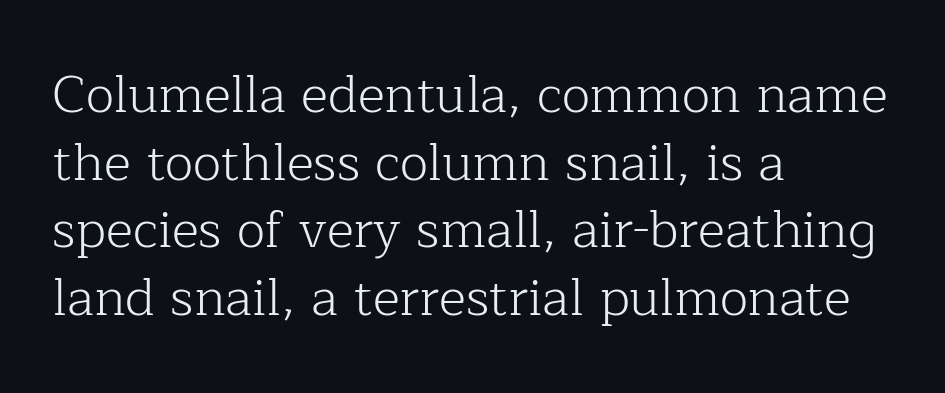
Q: Is the text bold? A: No.
Q: Is the text italic (slanted)? A: No, it is upright.
Q: Is the typeface a serif or a sans-serif typeface? A: Serif.
Q: Is the text underlined? A: No.
Q: How is the paragraph aligned? A: Left-aligned.
Q: Is the spacing between letters normal or unusually wide? A: Normal.
Q: Is the spacing between lines tight, normal or loose? A: Normal.
Q: Width (condensed, normal, or wide)? A: Normal.
Q: Stroke contrast? A: Low.
Q: x-height? A: Medium.
Q: Monospaced? A: No.
